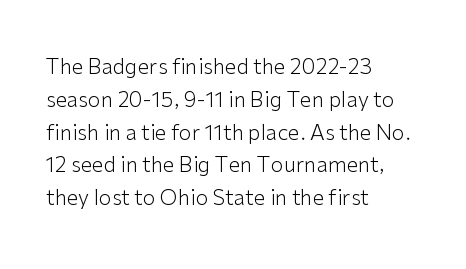
Upright lettering throughout. The rows are spaced the way most documents space them. These lines stack with their left ends in a neat column. The space beneath each line is pristine and unruled. This sample uses plain, unmodified letter spacing. Stem width sits at or under what a default text font uses.
